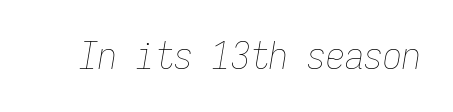
The image shows 38 px thin, condensed type, italic (leaning right), monospaced; set normal letter spacing, not underlined; low stroke contrast and a medium x-height.
